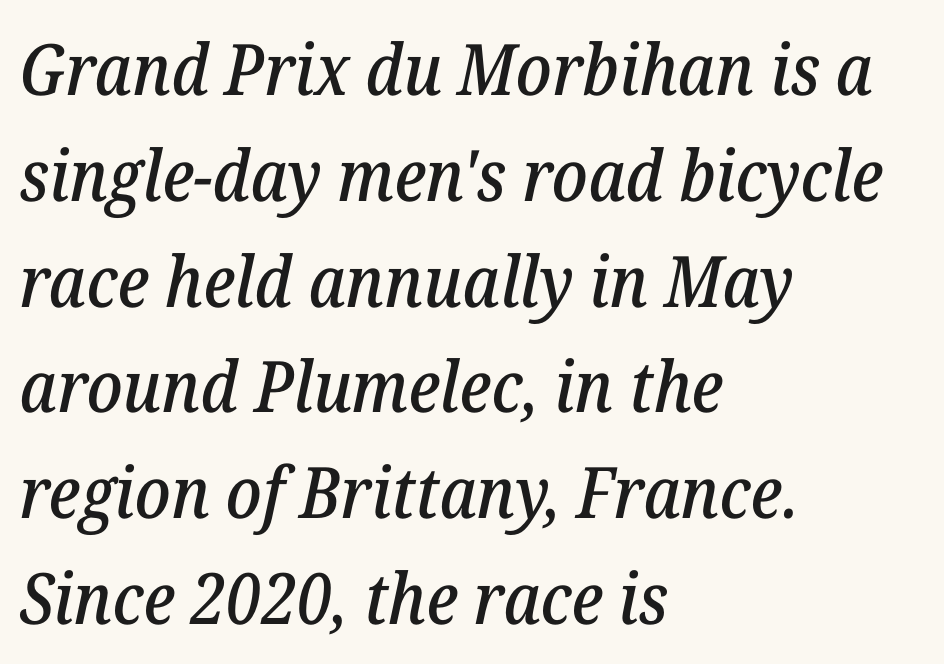
Horizontally, the lines are justified to the leading edge only. Serif or sans? Serif — the stroke terminals have little feet. Words appear dense and cohesive because spacing is normal. Spacing verdict: proportional, widths tailored to each character. Regarding leading, the lines here are spaced in the standard way.
